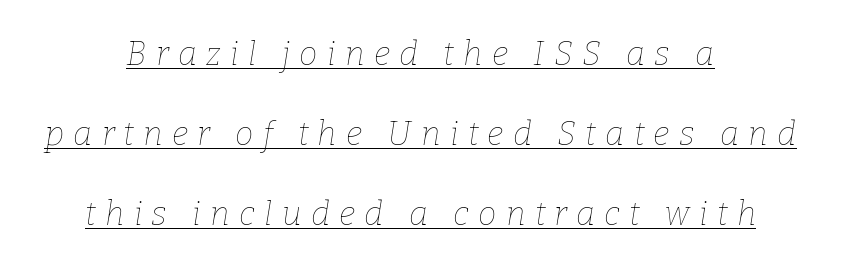
The lettering tilts uniformly, giving the passage an italic look. Weight: regular or lighter. Think of a printed novel: that variable character pitch is what you see here. The letters are spread apart with noticeably loose tracking. Typeset on center — no edge is straight.
